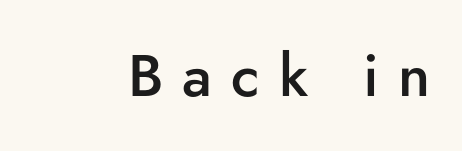
Words appear elongated and porous because spacing is wide. This is the in-between weight designers call semibold or demi. The font's upright variant was chosen for this text. The words here are not underlined. The rendering uses natural spacing where letterforms have individual widths. What kind of face is this? One without serifs — a sans.
